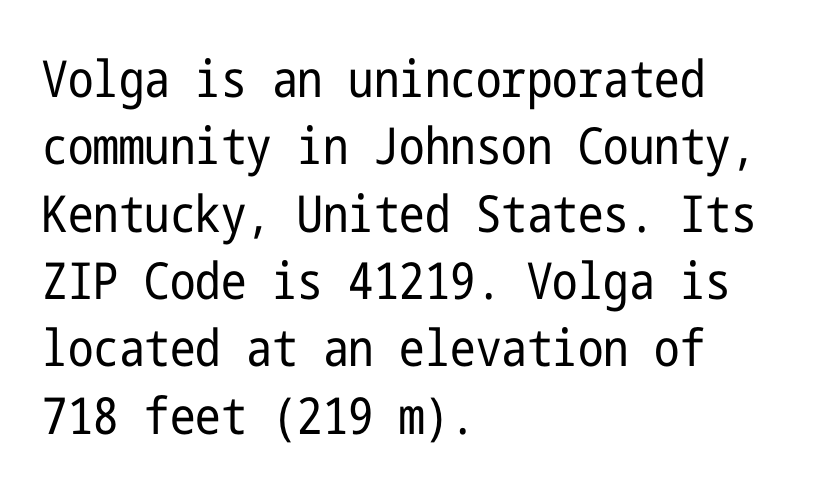
The image shows 51 px regular-weight, condensed sans-serif type, upright; set left-aligned, normal line spacing (1.32x), normal letter spacing, not underlined; low stroke contrast and a medium x-height.
